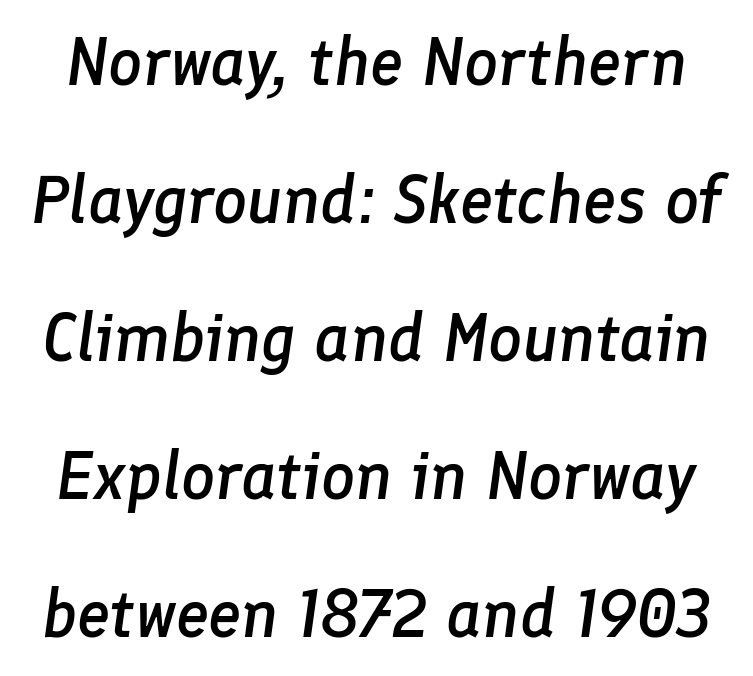
The image shows 67 px semibold type, italic (leaning right); set loose line spacing (2.06x), normal letter spacing, not underlined; low stroke contrast and a medium x-height.
